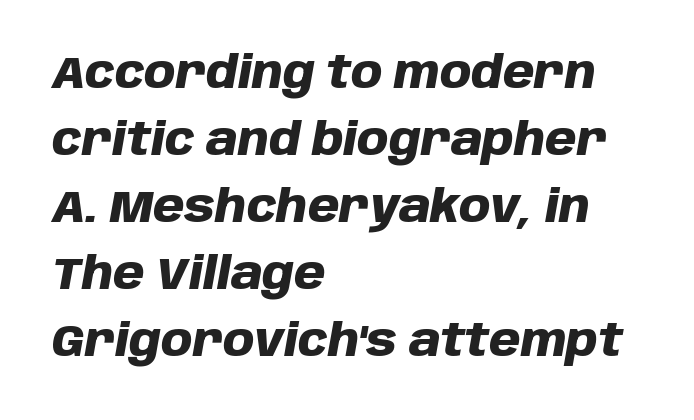
The image shows 45 px heavy type, italic (leaning right); set left-aligned, normal line spacing (1.49x), normal letter spacing, not underlined; low stroke contrast and a large x-height.
